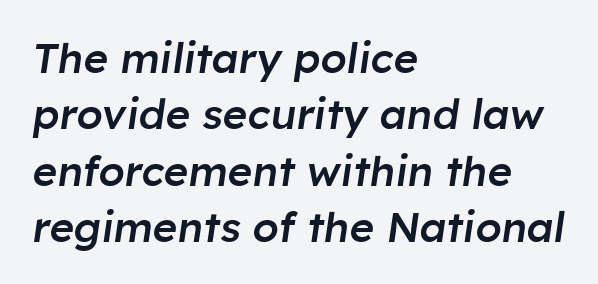
Normally led — the rows are evenly, conventionally spaced. Proportional: the letters do not fall into vertical columns. The face used here is rendered with its standard letterfit. Quick note: underline off.
